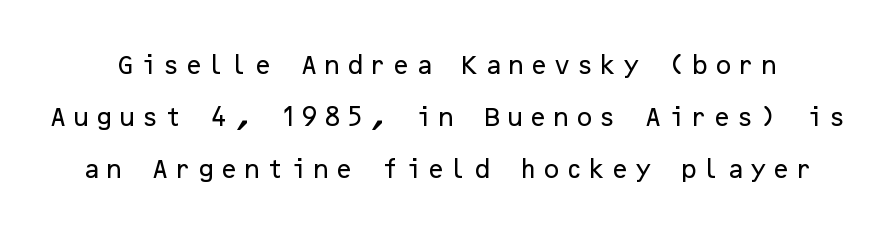
The image shows 21 px text type, upright; set loose line spacing (2.48x), unusually wide letter spacing (+0.23 em), not underlined.
